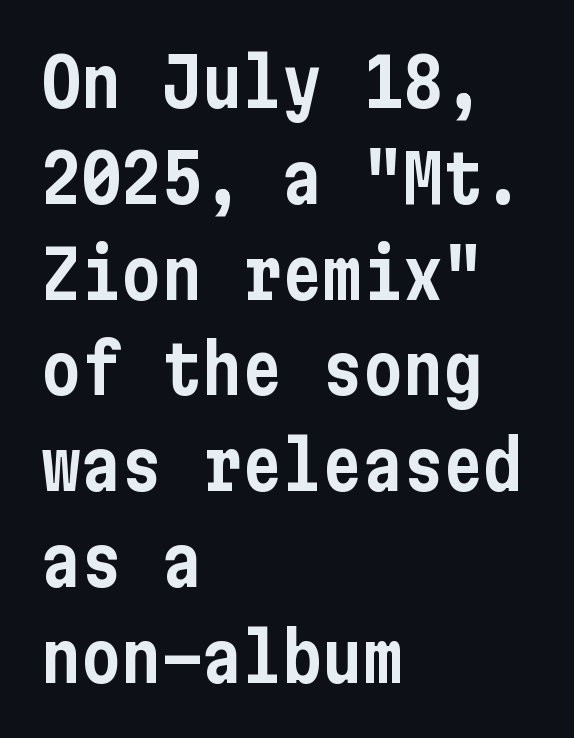
{"serif": "no", "italic": "no", "width": "condensed", "stroke_contrast": "low", "x_height": "medium", "underline": "no", "align": "left", "line_spacing": "normal", "line_spacing_ratio": 1.43, "letter_spacing": "normal", "letter_spacing_em": 0.0, "glyph_px": 67}
